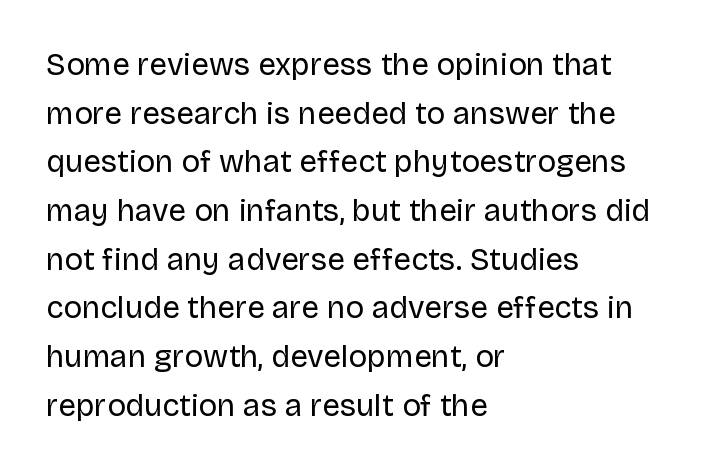
The image shows 31 px regular-weight sans-serif type, upright; set left-aligned, normal line spacing (1.57x), normal letter spacing, not underlined; low stroke contrast and a large x-height.
